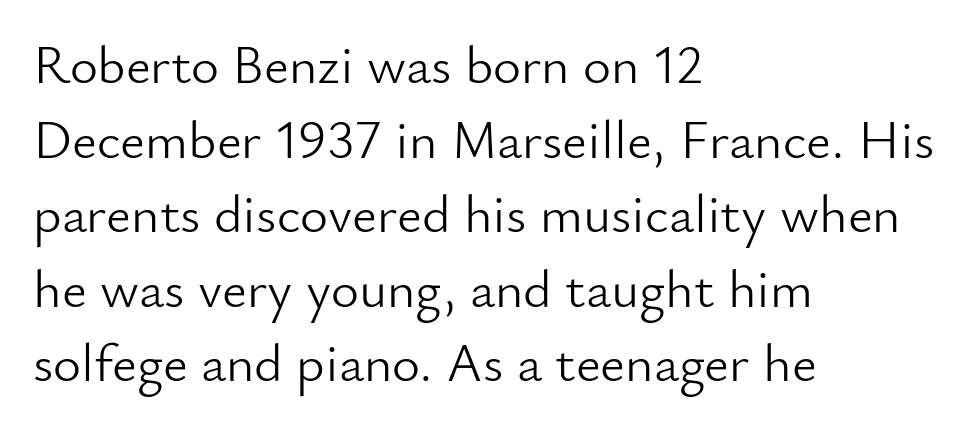
Q: Is the text bold? A: No.
Q: Is the text italic (slanted)? A: No, it is upright.
Q: Is the typeface a serif or a sans-serif typeface? A: Sans-serif.
Q: Is the text underlined? A: No.
Q: How is the paragraph aligned? A: Left-aligned.
Q: Is the spacing between letters normal or unusually wide? A: Normal.
Q: Is the spacing between lines tight, normal or loose? A: Normal.
Q: Width (condensed, normal, or wide)? A: Normal.
Q: Stroke contrast? A: Low.
Q: x-height? A: Small.
Q: Monospaced? A: No.
